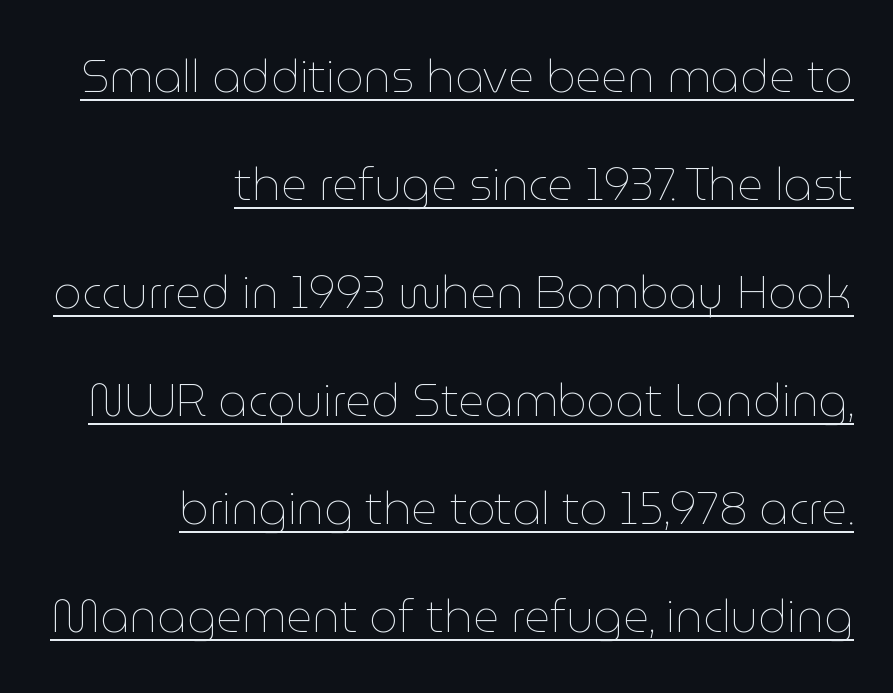
{"italic": "no", "bold": "no", "weight": "thin", "width": "normal", "stroke_contrast": "low", "x_height": "medium", "monospaced": "no", "underline": "yes", "align": "right", "line_spacing": "loose", "line_spacing_ratio": 2.4, "letter_spacing": "normal", "letter_spacing_em": 0.0, "glyph_px": 45}
